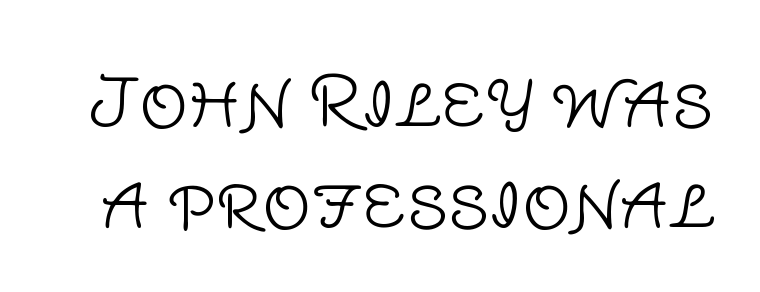
The passage shown is typed in a proportional face where columns would drift. These glyphs show unthickened strokes, regular width or finer. Observe the ordinary spacing: letters are neighbours, not strangers. The strip under each line holds only bare page.
